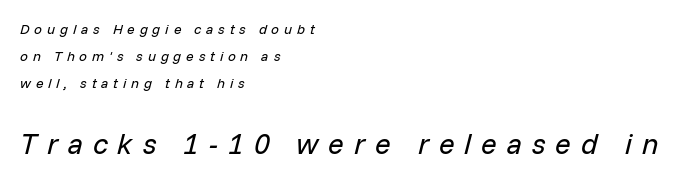
{"italic": "yes", "lean": "right", "slant_degrees": 14, "bold": "no", "weight": "regular", "width": "normal", "stroke_contrast": "low", "x_height": "medium", "monospaced": "no", "underline": "no", "align": "left", "line_spacing": "loose", "line_spacing_ratio": 1.94, "letter_spacing": "wide", "letter_spacing_em": 0.34, "larger_block": "second", "size_ratio": 2.07, "glyph_px": 29}
